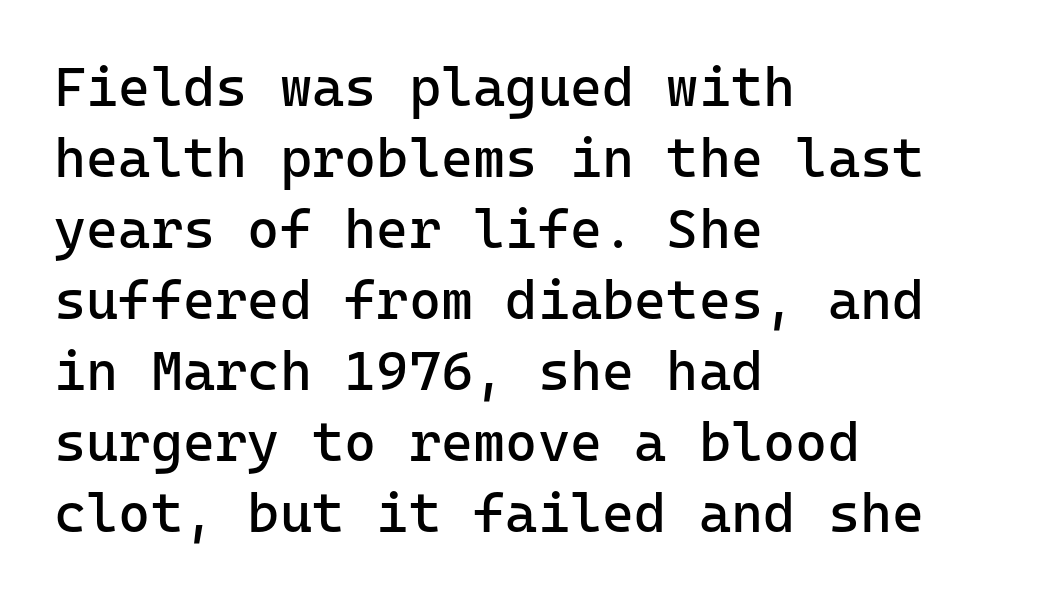
Q: Is the text bold? A: No.
Q: Is the text italic (slanted)? A: No, it is upright.
Q: Is the typeface a serif or a sans-serif typeface? A: Sans-serif.
Q: Is the text underlined? A: No.
Q: How is the paragraph aligned? A: Left-aligned.
Q: Is the spacing between letters normal or unusually wide? A: Normal.
Q: Is the spacing between lines tight, normal or loose? A: Normal.
Q: Width (condensed, normal, or wide)? A: Normal.
Q: Stroke contrast? A: Low.
Q: x-height? A: Medium.
Q: Monospaced? A: Yes.
